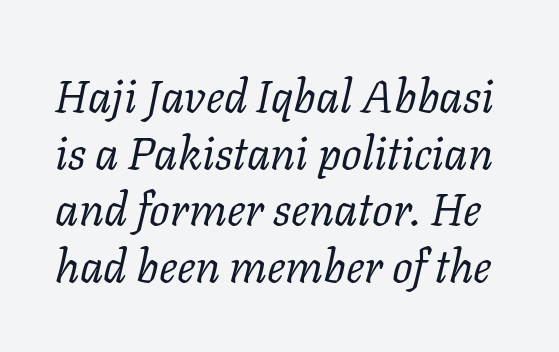
{"serif": "yes", "italic": "yes", "lean": "right", "slant_degrees": 11, "bold": "no", "weight": "regular", "width": "normal", "stroke_contrast": "low", "x_height": "medium", "monospaced": "no", "underline": "no", "line_spacing_ratio": 1.23, "letter_spacing": "normal", "letter_spacing_em": 0.0, "glyph_px": 46}
